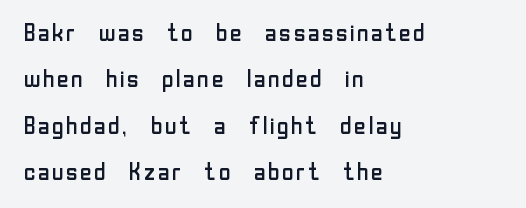
Q: Is the text bold? A: No.
Q: Is the text italic (slanted)? A: No, it is upright.
Q: Is the text underlined? A: No.
Q: How is the paragraph aligned? A: Left-aligned.
Q: Is the spacing between letters normal or unusually wide? A: Normal.
Q: Is the spacing between lines tight, normal or loose? A: Loose.
